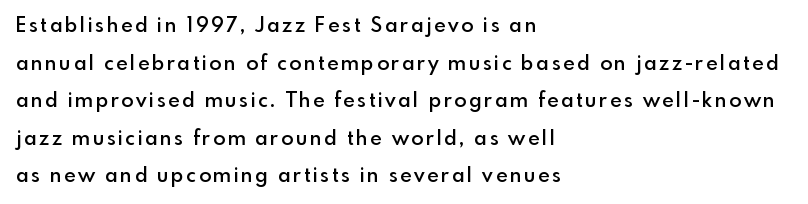
Q: Is the text bold? A: Semi-bold.
Q: Is the text italic (slanted)? A: No, it is upright.
Q: Is the text underlined? A: No.
Q: How is the paragraph aligned? A: Left-aligned.
